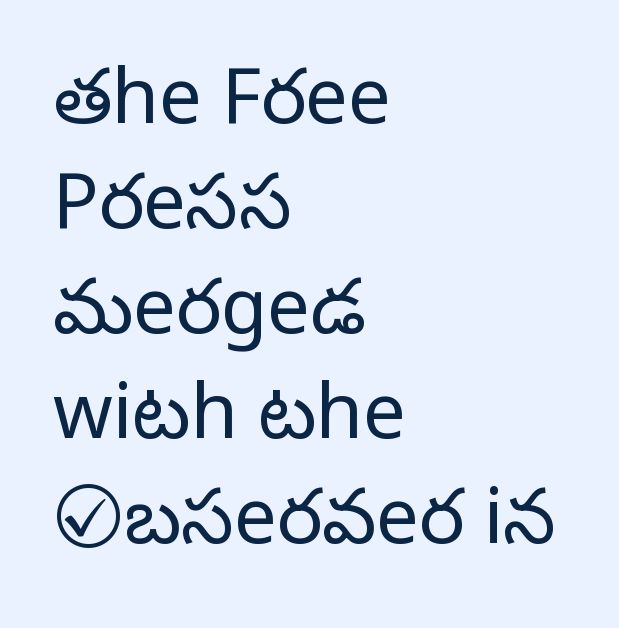
When letters stand straight like this, we call the style roman or upright. Descenders hang freely into open space. Baseline-to-baseline distance is the conventional proportion of letter height. Reading down the block, your eye returns to a fixed left position each line. The face looks like a standard text weight, possibly lighter.
